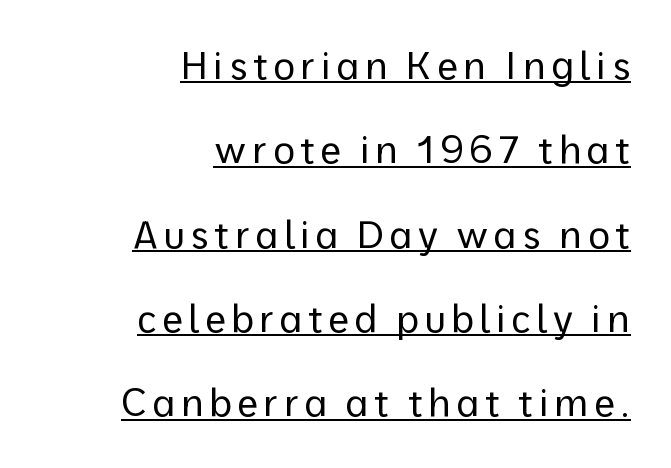
The image shows 38 px regular-weight sans-serif type, upright; set right-aligned, loose line spacing (2.22x), underlined; low stroke contrast and a medium x-height.
